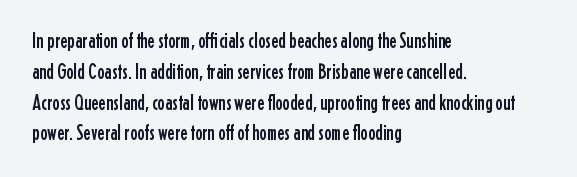
The image shows 22 px text type, upright; set left-aligned, normal line spacing (1.4x), normal letter spacing, not underlined.
